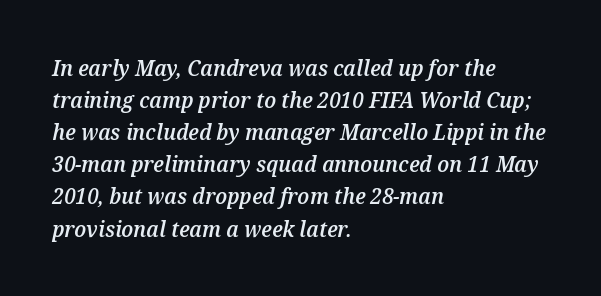
{"italic": "yes", "lean": "right", "slant_degrees": 12, "bold": "semi", "underline": "no", "align": "left", "line_spacing": "normal", "line_spacing_ratio": 1.46, "letter_spacing": "normal", "letter_spacing_em": 0.0, "glyph_px": 22}
